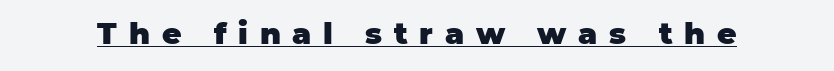
{"serif": "no", "italic": "no", "bold": "yes", "weight": "heavy", "width": "normal", "stroke_contrast": "low", "x_height": "large", "monospaced": "no", "underline": "yes", "letter_spacing": "wide", "letter_spacing_em": 0.39, "glyph_px": 30}
